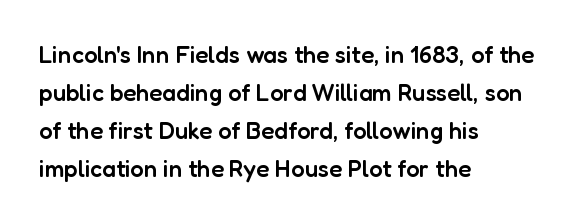
Q: Is the text bold? A: Semi-bold.
Q: Is the text italic (slanted)? A: No, it is upright.
Q: Is the text underlined? A: No.
Q: How is the paragraph aligned? A: Left-aligned.
Q: Is the spacing between letters normal or unusually wide? A: Normal.
Q: Is the spacing between lines tight, normal or loose? A: Normal.
